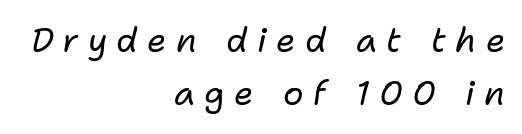
Q: Is the text bold? A: No.
Q: Is the text italic (slanted)? A: Yes, it leans right by about 11 degrees.
Q: Is the text underlined? A: No.
Q: How is the paragraph aligned? A: Right-aligned.
Q: Is the spacing between letters normal or unusually wide? A: Unusually wide.
Q: Is the spacing between lines tight, normal or loose? A: Normal.
Q: Width (condensed, normal, or wide)? A: Normal.
Q: Stroke contrast? A: Low.
Q: x-height? A: Medium.
Q: Monospaced? A: No.
